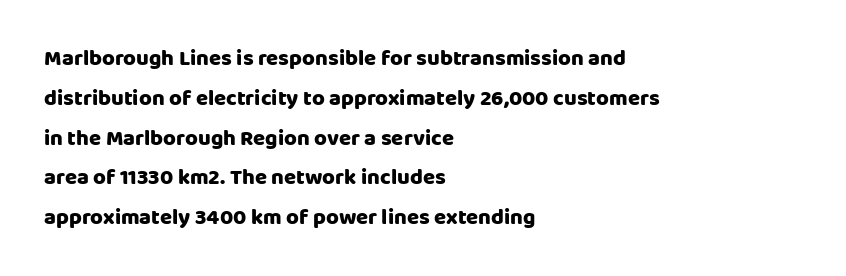
Q: Is the text italic (slanted)? A: No, it is upright.
Q: Is the text underlined? A: No.
Q: How is the paragraph aligned? A: Left-aligned.
Q: Is the spacing between letters normal or unusually wide? A: Normal.
